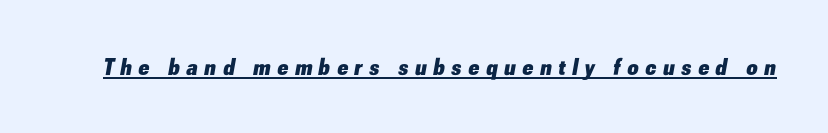
When letters slant like this, we call the style italic. Look at the stroke-to-counter ratio: heavy, a bold. Loose tracking; the words dissolve into strings of separated letters. A baseline rule has been typeset under these characters.
